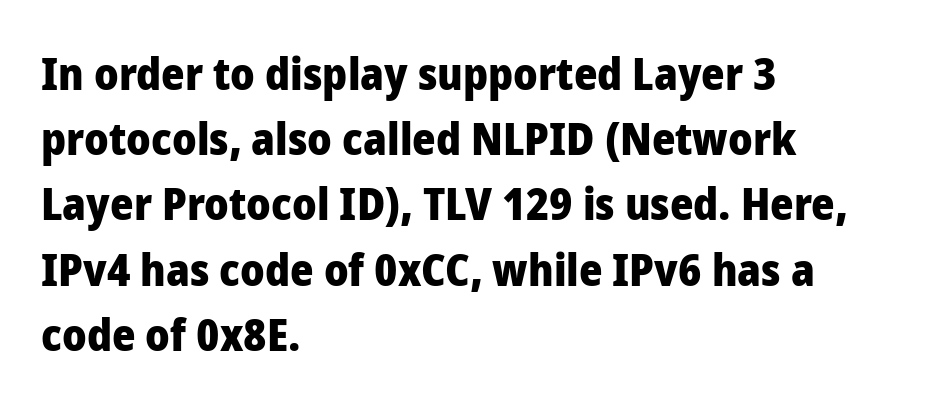
The image shows 45 px heavy sans-serif type, upright; set left-aligned, normal line spacing (1.45x), normal letter spacing, not underlined; low stroke contrast and a medium x-height.
